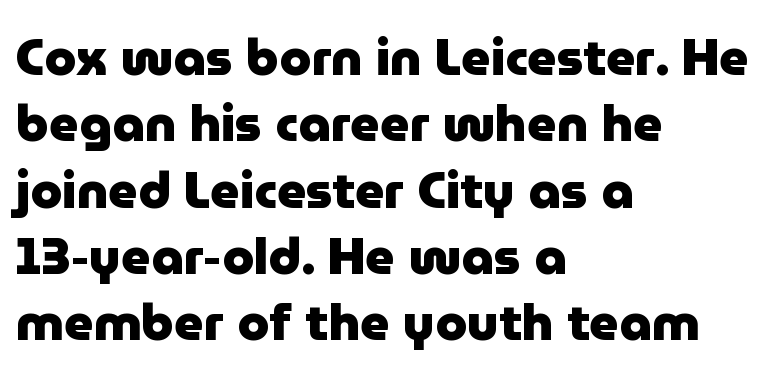
{"serif": "no", "italic": "no", "bold": "yes", "weight": "heavy", "width": "normal", "stroke_contrast": "low", "x_height": "medium", "monospaced": "no", "underline": "no", "align": "left", "line_spacing": "normal", "line_spacing_ratio": 1.3, "letter_spacing": "normal", "letter_spacing_em": 0.0, "glyph_px": 51}
